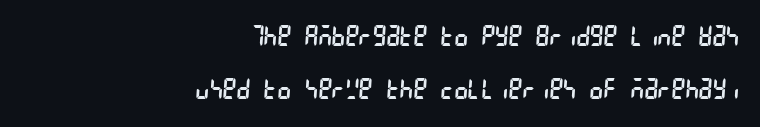
Q: Is the text bold? A: No.
Q: Is the typeface a serif or a sans-serif typeface? A: Sans-serif.
Q: Is the text underlined? A: No.
Q: How is the paragraph aligned? A: Right-aligned.
Q: Is the spacing between letters normal or unusually wide? A: Normal.
Q: Width (condensed, normal, or wide)? A: Condensed.
Q: Stroke contrast? A: Low.
Q: x-height? A: Large.
